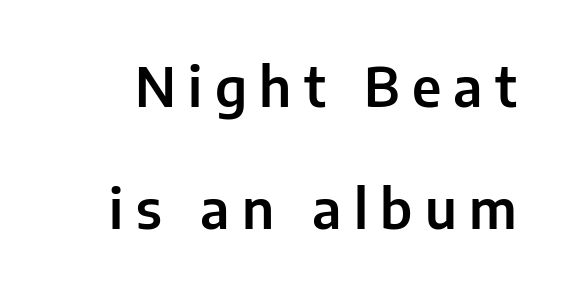
Q: Is the text italic (slanted)? A: No, it is upright.
Q: Is the typeface a serif or a sans-serif typeface? A: Sans-serif.
Q: Is the text underlined? A: No.
Q: Is the spacing between letters normal or unusually wide? A: Unusually wide.
Q: Is the spacing between lines tight, normal or loose? A: Loose.
Q: Width (condensed, normal, or wide)? A: Normal.
Q: Stroke contrast? A: Low.
Q: x-height? A: Medium.
Q: Monospaced? A: No.
